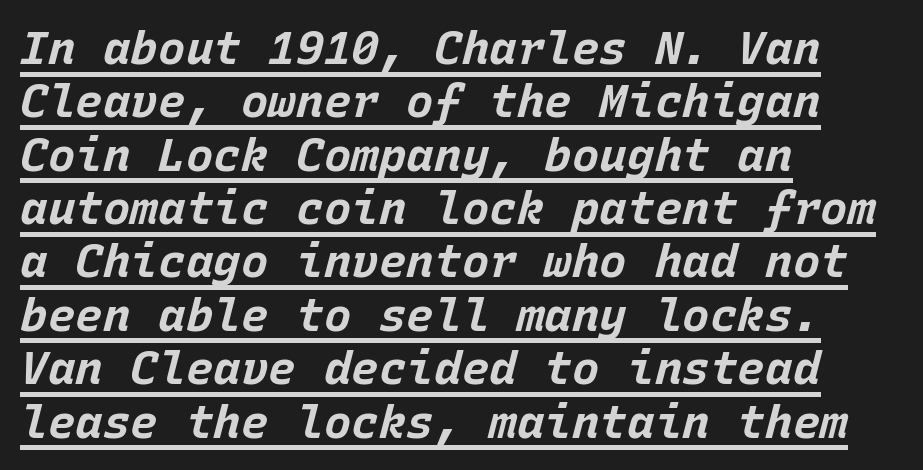
The image shows 46 px bold type, italic (leaning right), monospaced; set left-aligned, line spacing 1.16x, normal letter spacing, underlined; low stroke contrast and a large x-height.
